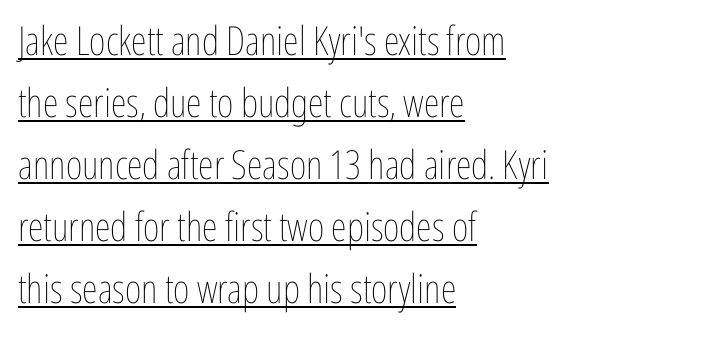
{"italic": "no", "bold": "no", "weight": "thin", "width": "condensed", "stroke_contrast": "low", "x_height": "medium", "monospaced": "no", "underline": "yes", "align": "left", "line_spacing": "normal", "line_spacing_ratio": 1.55, "letter_spacing": "normal", "letter_spacing_em": 0.0, "glyph_px": 40}
